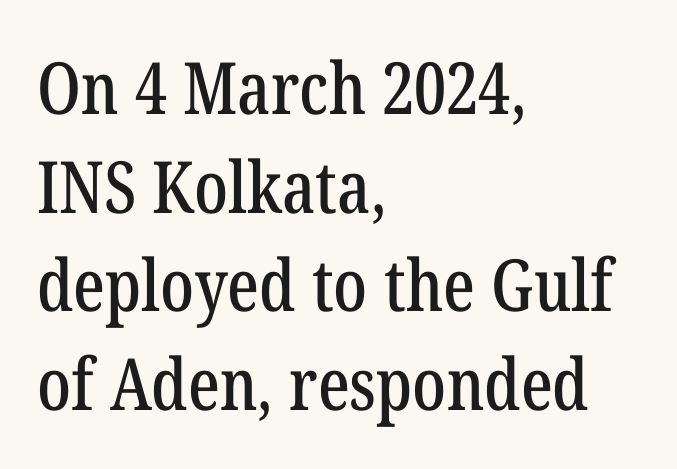
The image shows 72 px condensed serif type, upright; set left-aligned, normal line spacing (1.37x), normal letter spacing, not underlined; low stroke contrast and a medium x-height.
